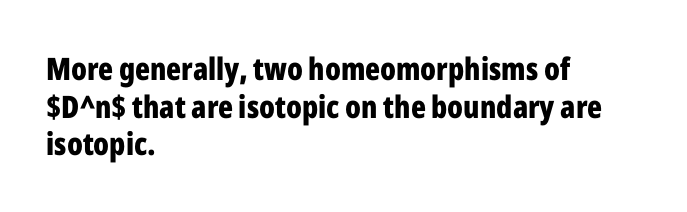
Serif or sans? Sans — the stroke terminals are bare. Chunky letters — that's bold for sure. Is this a fixed-width face? No — the glyphs have proportional, varying widths. Nobody touched the tracking dial on this one.
